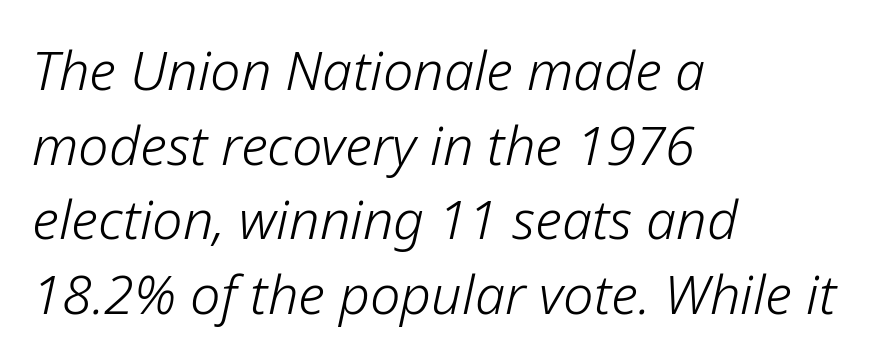
The image shows 54 px light type, italic (leaning right); set left-aligned, normal line spacing (1.38x), normal letter spacing, not underlined; low stroke contrast and a medium x-height.
